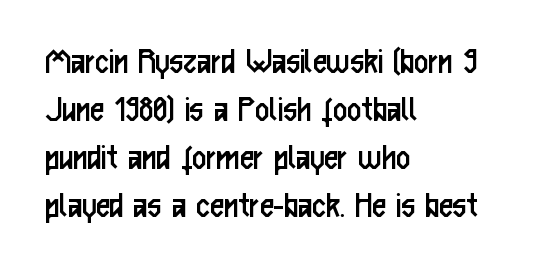
The type is set solid horizontally, with unmodified tracking. A classic flush-left, rag-right setting is used for this passage. The rendering uses natural spacing where letterforms have individual widths. The weight would be labelled regular, book, light, or lighter still. The characters display no serif detailing; their extremities are plain.
